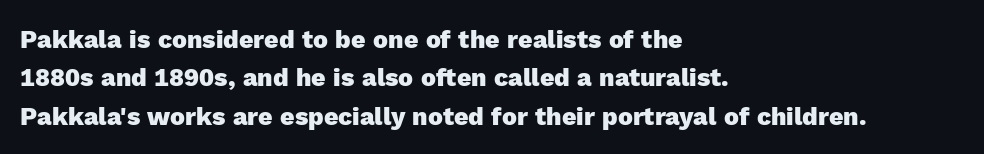
The image shows 25 px bold type, upright; set left-aligned, normal line spacing (1.54x), normal letter spacing, not underlined.
